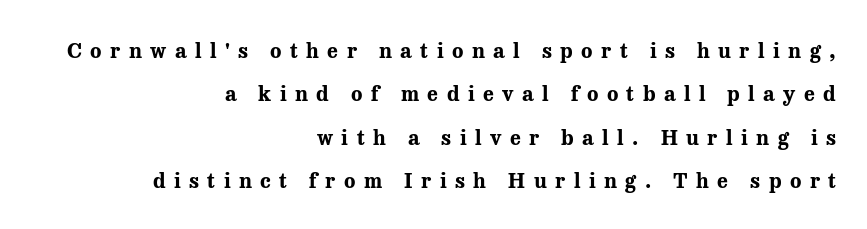
The image shows 21 px bold type, upright; set right-aligned, loose line spacing (2.07x), unusually wide letter spacing (+0.4 em), not underlined.
